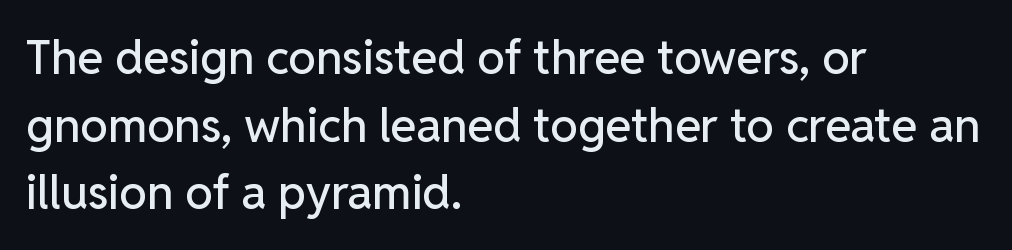
Tracking value appears to be zero — textbook default spacing. Rows of type keep a routine distance in the vertical direction. The passage shown is typed in a proportional face where columns would drift. Beneath every word, the page is bare. Left-aligned paragraph, ragged on the right.
